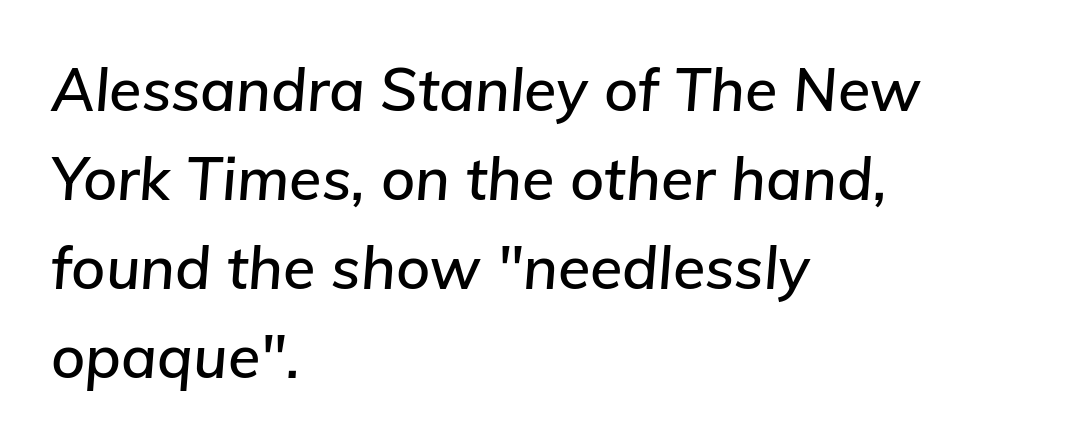
{"italic": "yes", "lean": "right", "slant_degrees": 5, "width": "normal", "stroke_contrast": "low", "x_height": "medium", "monospaced": "no", "underline": "no", "align": "left", "line_spacing": "normal", "line_spacing_ratio": 1.51, "letter_spacing": "normal", "letter_spacing_em": 0.0, "glyph_px": 59}
